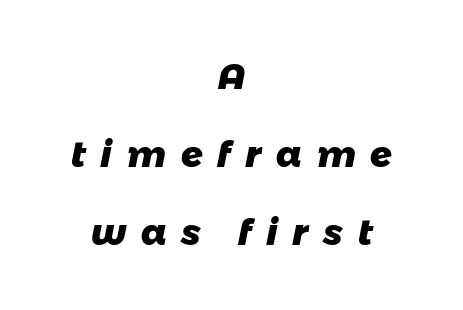
Descenders are the only things crossing below the line. The typesetter chose a symmetrical, centered arrangement here. How heavy is the stroke? Heavy — this is a bold. Look at the tracking — it's clearly loosened, letters drifting apart. One glance says open: line gaps are wider than usual. These lines are composed in type without serifs.
